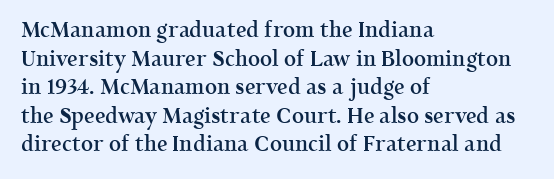
{"italic": "no", "bold": "semi", "underline": "no", "align": "left", "line_spacing": "normal", "line_spacing_ratio": 1.36, "letter_spacing": "normal", "letter_spacing_em": 0.0, "glyph_px": 21}
